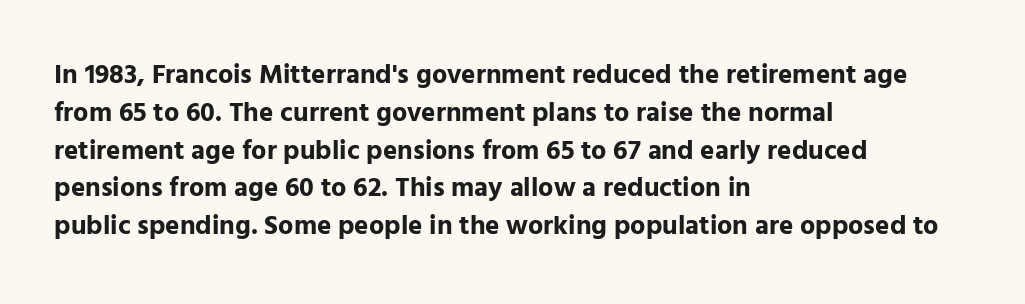
Line spacing here is normal. The baseline area is clear. This sample uses an upright cut, with every glyph sitting square on the baseline. These lines keep a tight, regular rhythm from letter to letter. Line beginnings align vertically; line endings do not.
